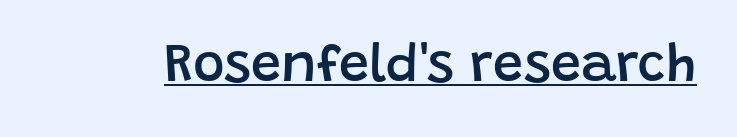
Q: Is the text bold? A: Semi-bold.
Q: Is the text italic (slanted)? A: No, it is upright.
Q: Is the typeface a serif or a sans-serif typeface? A: Sans-serif.
Q: Is the text underlined? A: Yes.
Q: Is the spacing between letters normal or unusually wide? A: Normal.
Q: Width (condensed, normal, or wide)? A: Normal.
Q: Stroke contrast? A: Low.
Q: x-height? A: Large.
Q: Monospaced? A: No.
